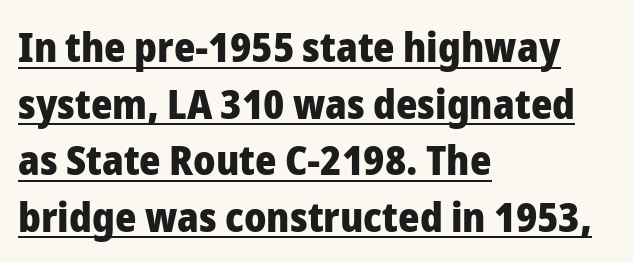
Leftover space on each line is placed entirely after the last word. Somebody hit Ctrl+U on this one — the words are underlined. In terms of posture, this sample is upright. The rendering uses natural spacing where letterforms have individual widths. Summary of weight: heavy, a full bold.
